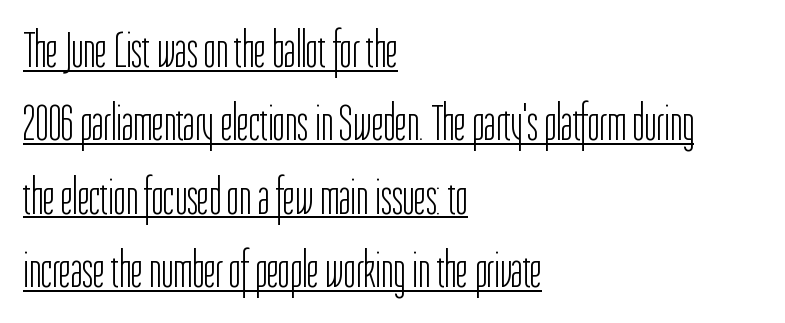
The image shows 51 px light, condensed sans-serif type, upright; set left-aligned, normal line spacing (1.44x), normal letter spacing, underlined; low stroke contrast and a medium x-height.
